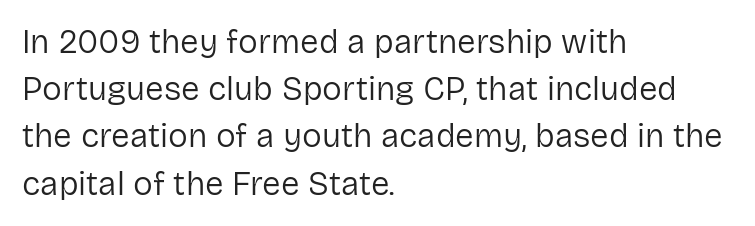
The image shows 33 px regular-weight sans-serif type, upright; set left-aligned, normal line spacing (1.43x), normal letter spacing, not underlined; low stroke contrast and a medium x-height.
